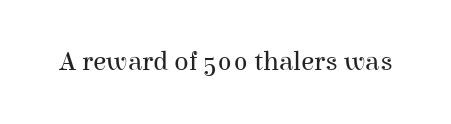
Has an underline been added? It has not. The type is set solid horizontally, with unmodified tracking. The characters are drawn with everyday or finer stroke widths. Every character sits straight up, as roman type does.
